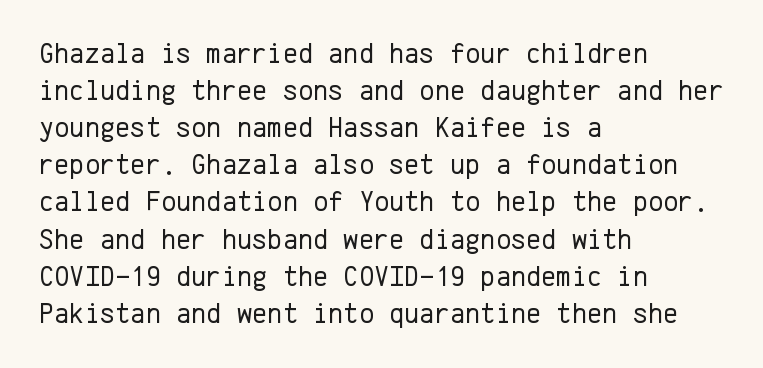
The image shows 29 px regular-weight sans-serif type, upright, monospaced; set left-aligned, normal line spacing (1.28x), normal letter spacing, not underlined; low stroke contrast and a medium x-height.
